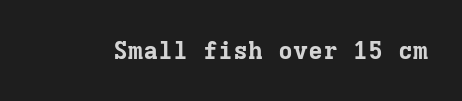
Q: Is the text bold? A: Yes.
Q: Is the text italic (slanted)? A: No, it is upright.
Q: Is the text underlined? A: No.
Q: Is the spacing between letters normal or unusually wide? A: Normal.
